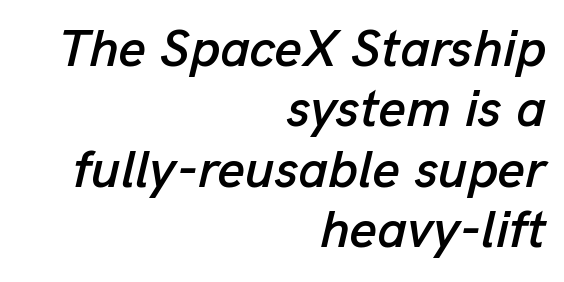
{"italic": "yes", "lean": "right", "slant_degrees": 13, "width": "normal", "stroke_contrast": "low", "x_height": "medium", "monospaced": "no", "underline": "no", "align": "right", "line_spacing": "tight", "line_spacing_ratio": 1.14, "letter_spacing": "normal", "letter_spacing_em": 0.0, "glyph_px": 53}
